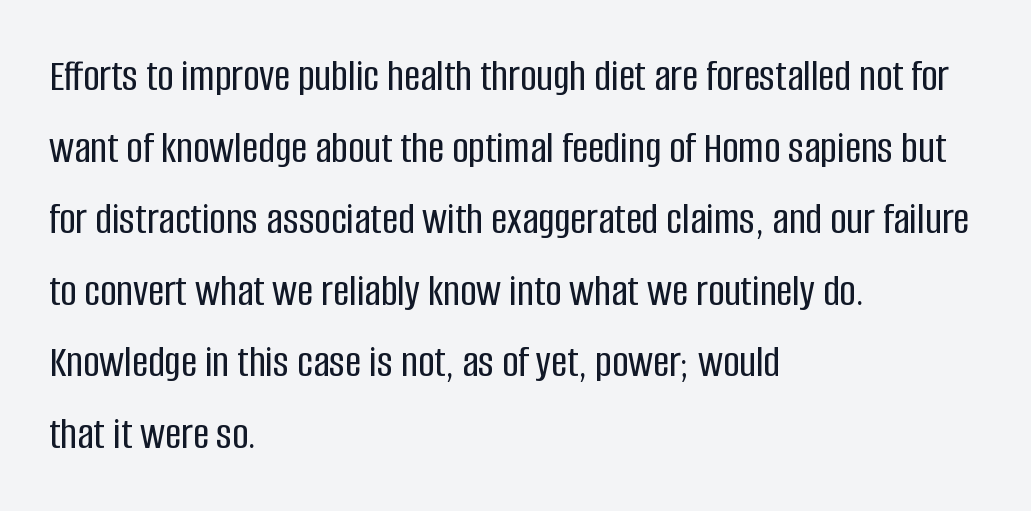
All the whitespace from short lines collects on the right. The characters display no serif detailing; their extremities are plain. Vertical strokes here are truly vertical. Characters follow at the spacing the type designer built in. A clean baseline with only descenders dipping below it. Proportional: the letters do not fall into vertical columns.
